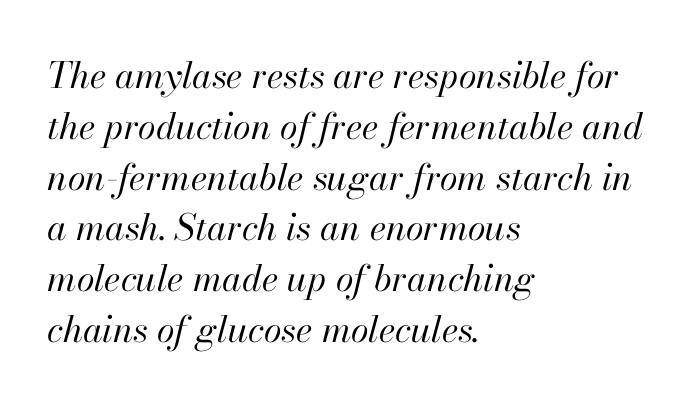
Is there much room between lines? A standard amount, neither cramped nor airy. The setting favours the left margin, as ordinary paragraphs usually do. Italic? Definitely — the glyphs are oblique. You could not count columns in this text — the font is proportionally spaced.
